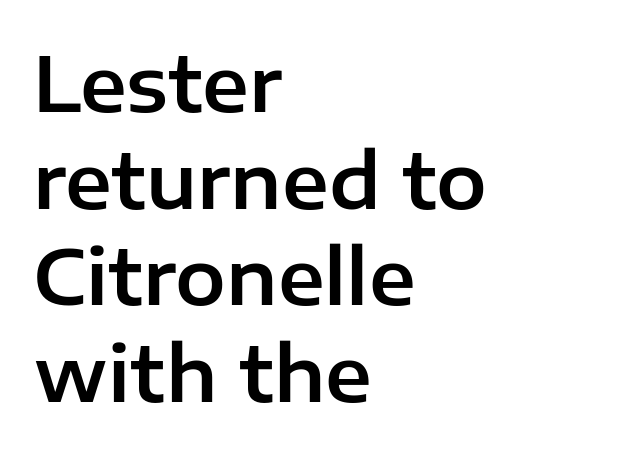
{"serif": "no", "italic": "no", "width": "normal", "stroke_contrast": "low", "x_height": "medium", "monospaced": "no", "underline": "no", "align": "left", "line_spacing": "normal", "line_spacing_ratio": 1.27, "letter_spacing": "normal", "letter_spacing_em": 0.0, "glyph_px": 76}
